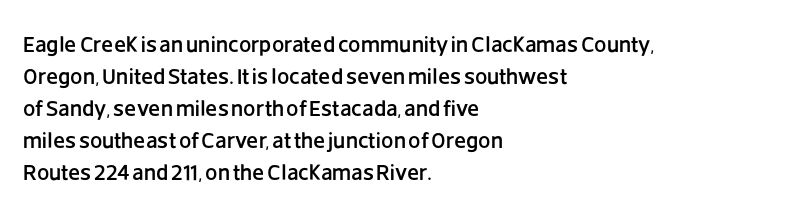
{"italic": "no", "underline": "no", "align": "left", "line_spacing": "normal", "line_spacing_ratio": 1.46, "letter_spacing": "normal", "letter_spacing_em": 0.0, "glyph_px": 22}
